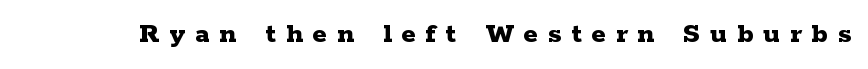
A dark, heavy texture on the line: the type is bold. Note: serifs present on the glyphs. Rendered with straight, roman letterforms. Words float on clear page, feet unadorned.
